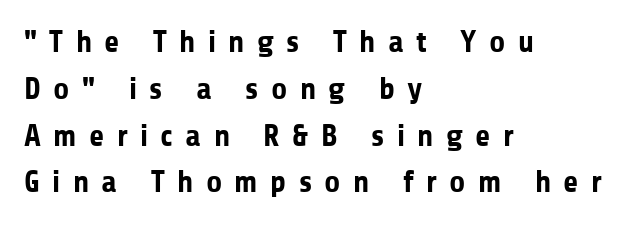
{"serif": "no", "italic": "no", "bold": "yes", "weight": "bold", "width": "normal", "stroke_contrast": "low", "x_height": "medium", "monospaced": "no", "underline": "no", "align": "left", "line_spacing": "normal", "line_spacing_ratio": 1.51, "letter_spacing": "wide", "letter_spacing_em": 0.4, "glyph_px": 31}
